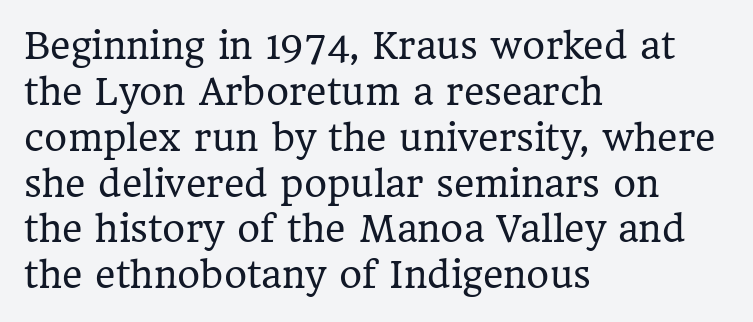
Q: Is the text bold? A: No.
Q: Is the text italic (slanted)? A: No, it is upright.
Q: Is the typeface a serif or a sans-serif typeface? A: Serif.
Q: Is the text underlined? A: No.
Q: How is the paragraph aligned? A: Left-aligned.
Q: Is the spacing between letters normal or unusually wide? A: Normal.
Q: Is the spacing between lines tight, normal or loose? A: Normal.
Q: Width (condensed, normal, or wide)? A: Normal.
Q: Stroke contrast? A: Low.
Q: x-height? A: Medium.
Q: Monospaced? A: No.
